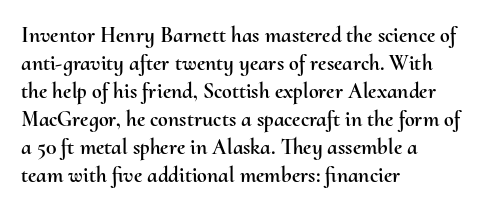
{"italic": "no", "underline": "no", "align": "left", "line_spacing": "normal", "line_spacing_ratio": 1.27, "letter_spacing": "normal", "letter_spacing_em": 0.0, "glyph_px": 22}
